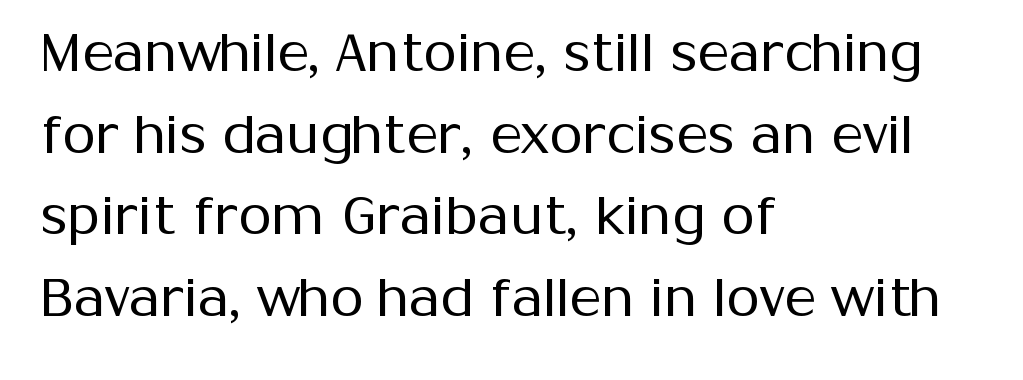
The image shows 54 px regular-weight sans-serif type, upright; set left-aligned, normal line spacing (1.51x), normal letter spacing, not underlined; medium stroke contrast and a medium x-height.
